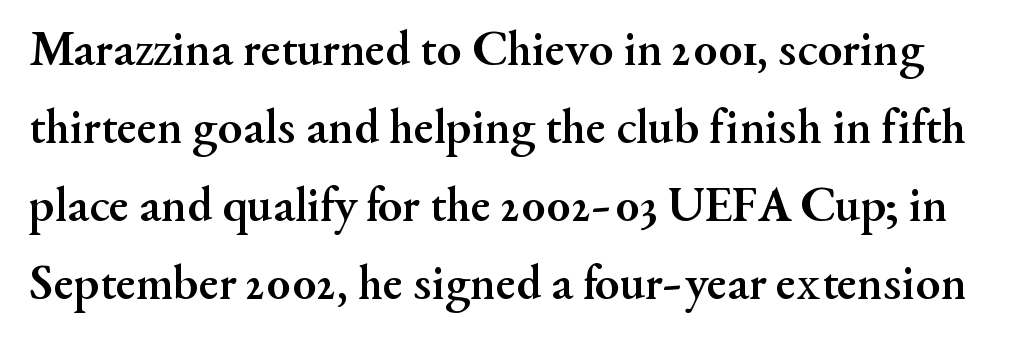
Stroke terminals: seriffed. Spacing between characters is what you'd get straight out of the box. Do the characters align in a grid? No, the font is proportional. Reading down the column, the eye jumps a familiar distance to each next line. The font is running at its bold setting. Each row of text sits above clean, open space.
